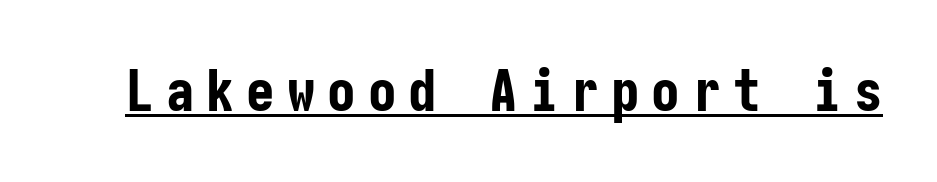
Q: Is the text bold? A: Yes.
Q: Is the text italic (slanted)? A: No, it is upright.
Q: Is the typeface a serif or a sans-serif typeface? A: Sans-serif.
Q: Is the text underlined? A: Yes.
Q: Is the spacing between letters normal or unusually wide? A: Unusually wide.
Q: Width (condensed, normal, or wide)? A: Condensed.
Q: Stroke contrast? A: Low.
Q: x-height? A: Medium.
